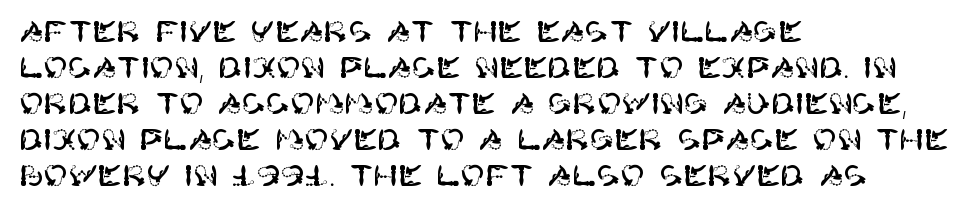
The image shows 29 px sans-serif type, upright; set left-aligned, line spacing 1.24x, normal letter spacing, not underlined; high stroke contrast and a large x-height.
